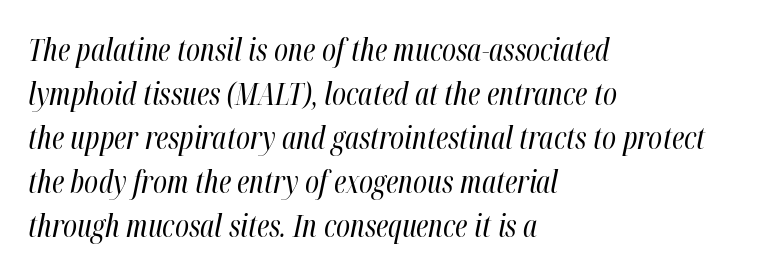
The image shows 30 px regular-weight, condensed type, italic (leaning right); set left-aligned, normal line spacing (1.47x), normal letter spacing, not underlined; high stroke contrast and a medium x-height.
